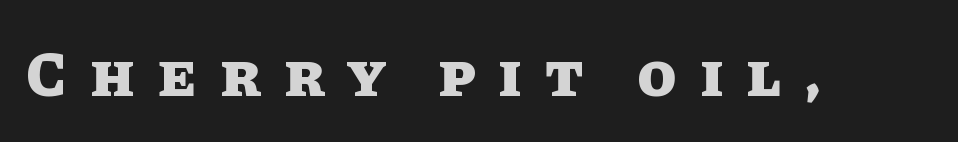
The horizontal fit of the characters is loose and conspicuously gappy. In terms of weight, the rendering is a true, heavy bold. Words float on clear page, feet unadorned. Each letter keeps its own natural width here, so spacing adapts to shape. It's the straight-up-and-down kind of type.
